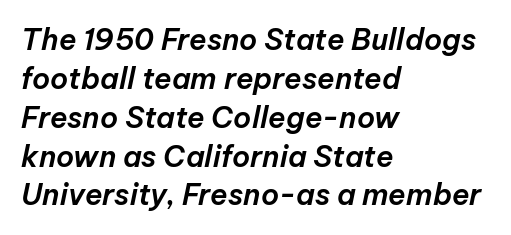
{"italic": "yes", "lean": "right", "slant_degrees": 12, "width": "normal", "stroke_contrast": "low", "x_height": "medium", "monospaced": "no", "underline": "no", "align": "left", "line_spacing": "normal", "line_spacing_ratio": 1.34, "letter_spacing": "normal", "letter_spacing_em": 0.0, "glyph_px": 29}
